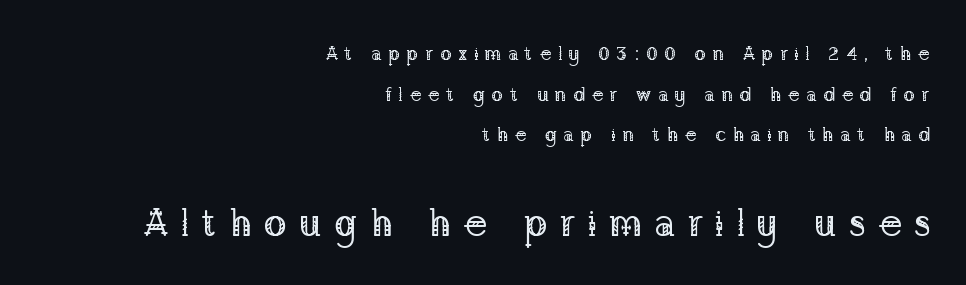
Q: Is the text bold? A: No.
Q: Is the text italic (slanted)? A: No, it is upright.
Q: Is the typeface a serif or a sans-serif typeface? A: Serif.
Q: Is the text underlined? A: No.
Q: How is the paragraph aligned? A: Right-aligned.
Q: Is the spacing between letters normal or unusually wide? A: Unusually wide.
Q: Is the spacing between lines tight, normal or loose? A: Loose.
Q: Which block of text is set in a larger size, the first (top) or the second (bottom)? A: The second (bottom) one.
Q: Width (condensed, normal, or wide)? A: Normal.
Q: Stroke contrast? A: Low.
Q: x-height? A: Medium.
Q: Monospaced? A: No.
